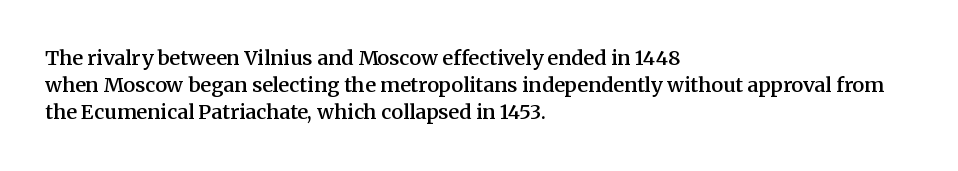
Q: Is the text bold? A: Semi-bold.
Q: Is the text italic (slanted)? A: No, it is upright.
Q: Is the text underlined? A: No.
Q: How is the paragraph aligned? A: Left-aligned.
Q: Is the spacing between letters normal or unusually wide? A: Normal.
Q: Is the spacing between lines tight, normal or loose? A: Normal.
